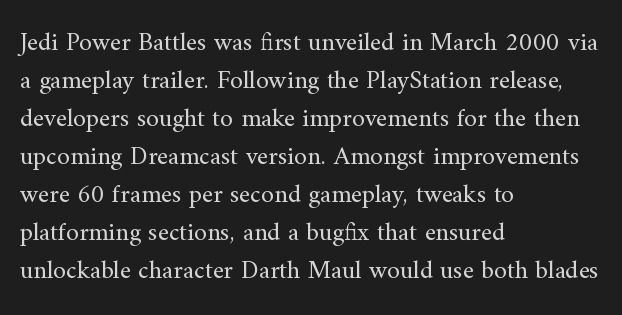
Visually the block forms a straight wall on the left and a jagged coastline on the right. Caption: standard tracking, unaltered. The type sits square on the baseline with zero lean. Weight: not bold — regular or lighter.
